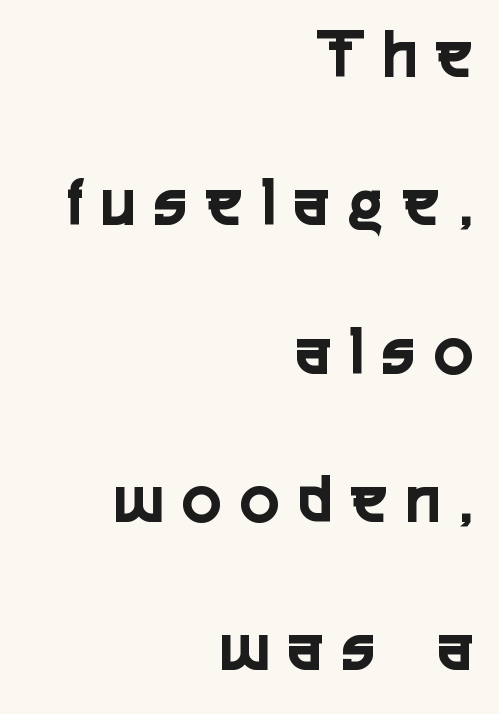
The image shows 72 px condensed sans-serif type, upright; set right-aligned, loose line spacing (2.06x), unusually wide letter spacing (+0.28 em), not underlined; a medium x-height.
